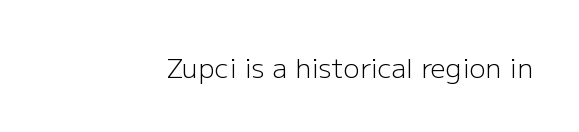
{"italic": "no", "bold": "no", "underline": "no", "letter_spacing": "normal", "letter_spacing_em": 0.0, "glyph_px": 27}
